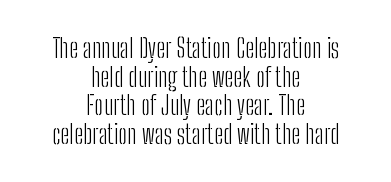
Posture: vertical. Unbolded letterforms with no extra heft. Teacher's note: observe the equal gaps on both sides — that is centered alignment. Closely set lines give the paragraph a compact silhouette. Has an underline been added? It has not.
